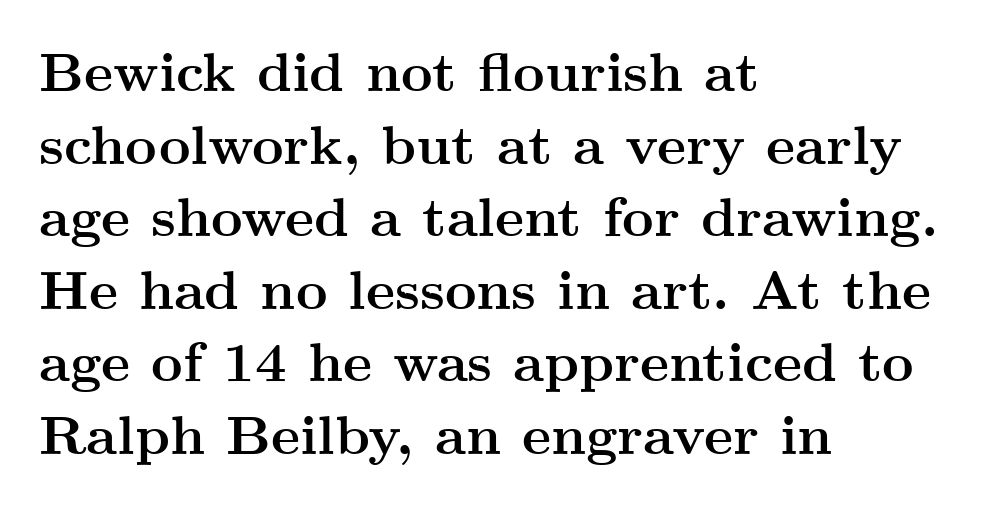
A dark, heavy texture on the line: the type is bold. Do the characters align in a grid? No, the font is proportional. You can tell it's not italic because the verticals are truly vertical. Layout note: lines flush left. Quick note: underline off. Each word holds together tightly as a unit, with standard inter-letter gaps.
